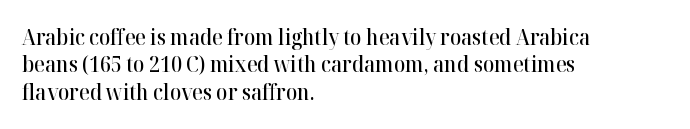
Q: Is the text bold? A: Semi-bold.
Q: Is the text italic (slanted)? A: No, it is upright.
Q: Is the text underlined? A: No.
Q: How is the paragraph aligned? A: Left-aligned.
Q: Is the spacing between letters normal or unusually wide? A: Normal.
Q: Is the spacing between lines tight, normal or loose? A: Normal.
